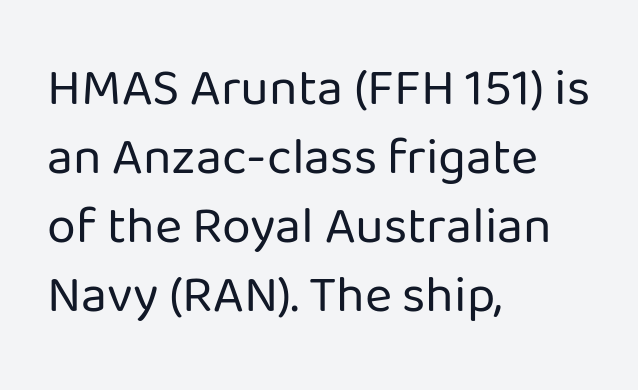
You could call the tracking neutral — neither tight nor loose. The typeface chosen for these lines omits serifs. Stems and bowls with no extra thickness — not bold. Rows of type keep a routine distance in the vertical direction. The passage shown is not underscored anywhere. The font's upright variant was chosen for this text.
